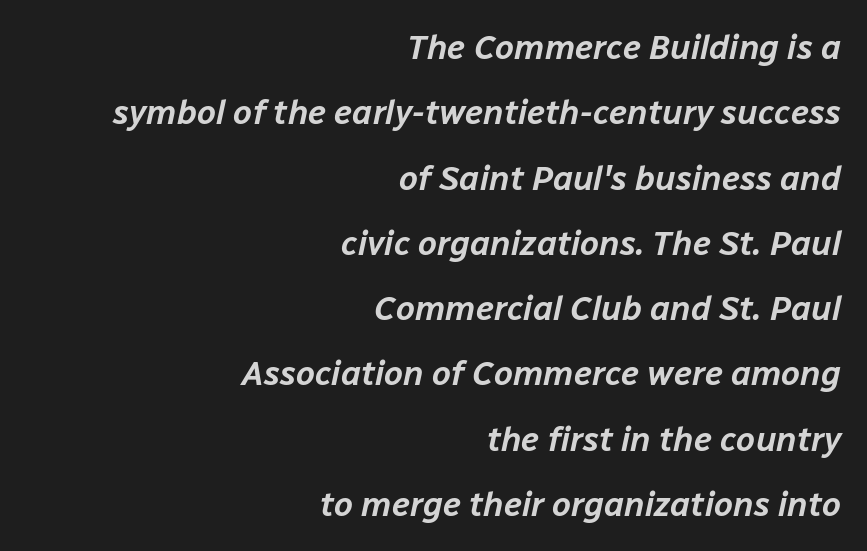
Is this a fixed-width face? No — the glyphs have proportional, varying widths. The face used here has a pronounced slope to its letters. How would I describe the line gaps? Wide and relaxed. Glance below the letters and you will spot only blank space.
